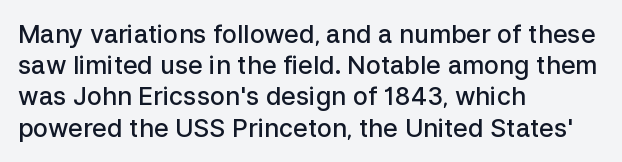
The image shows 25 px text type, upright; set left-aligned, normal line spacing (1.25x), normal letter spacing, not underlined.
